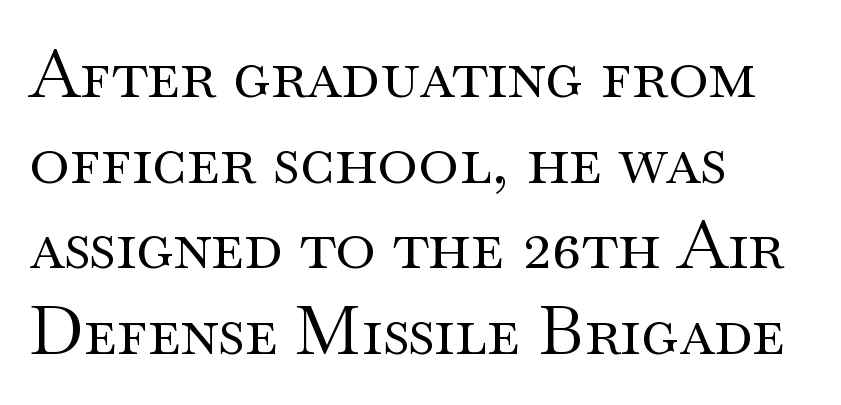
The image shows 68 px regular-weight, wide serif type, upright; set left-aligned, normal line spacing (1.26x), normal letter spacing, not underlined; medium stroke contrast and a small x-height.
